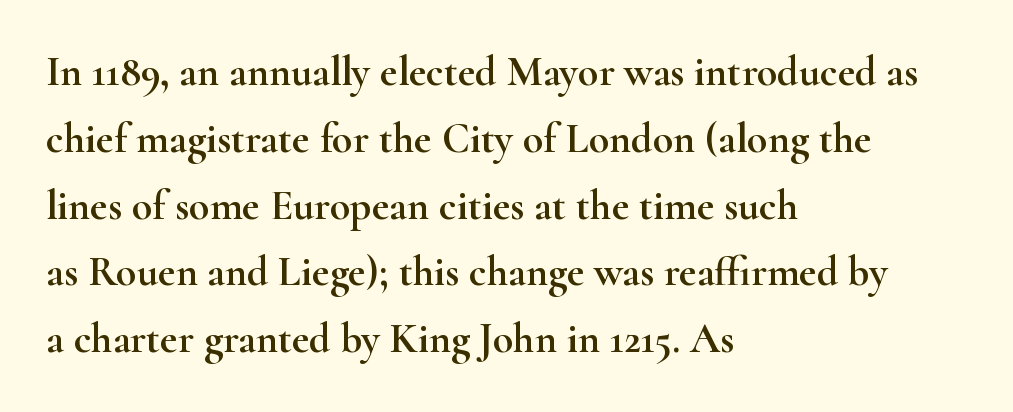
Q: Is the text italic (slanted)? A: No, it is upright.
Q: Is the typeface a serif or a sans-serif typeface? A: Serif.
Q: Is the text underlined? A: No.
Q: How is the paragraph aligned? A: Left-aligned.
Q: Is the spacing between letters normal or unusually wide? A: Normal.
Q: Is the spacing between lines tight, normal or loose? A: Normal.
Q: Width (condensed, normal, or wide)? A: Wide.
Q: Stroke contrast? A: High.
Q: x-height? A: Small.
Q: Monospaced? A: No.
